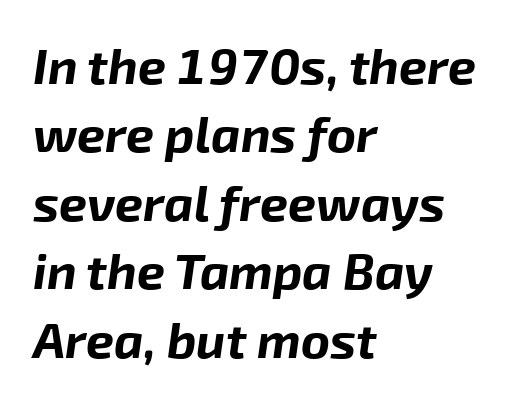
The image shows 50 px bold type, italic (leaning right); set left-aligned, normal line spacing (1.37x), normal letter spacing, not underlined; low stroke contrast and a medium x-height.
